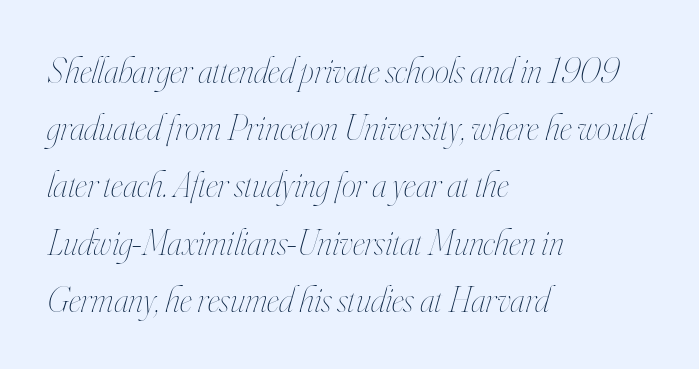
The image shows 36 px thin, condensed type, italic (leaning right); set left-aligned, normal line spacing (1.59x), normal letter spacing, not underlined; high stroke contrast and a small x-height.
